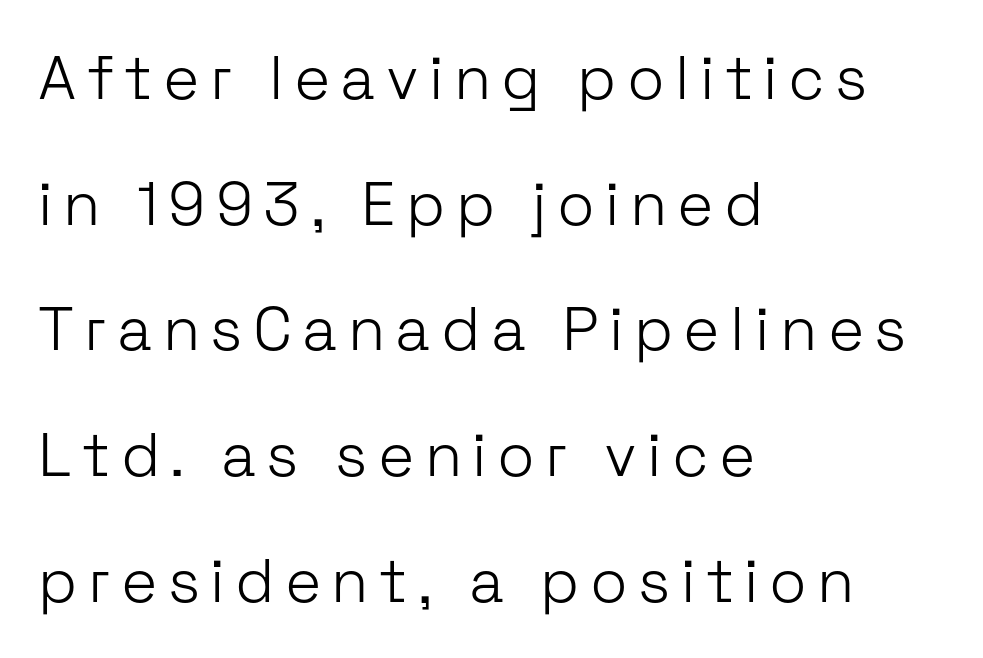
Q: Is the text bold? A: No.
Q: Is the text italic (slanted)? A: No, it is upright.
Q: Is the typeface a serif or a sans-serif typeface? A: Sans-serif.
Q: Is the text underlined? A: No.
Q: How is the paragraph aligned? A: Left-aligned.
Q: Is the spacing between lines tight, normal or loose? A: Loose.
Q: Width (condensed, normal, or wide)? A: Normal.
Q: Stroke contrast? A: Low.
Q: x-height? A: Medium.
Q: Monospaced? A: No.
